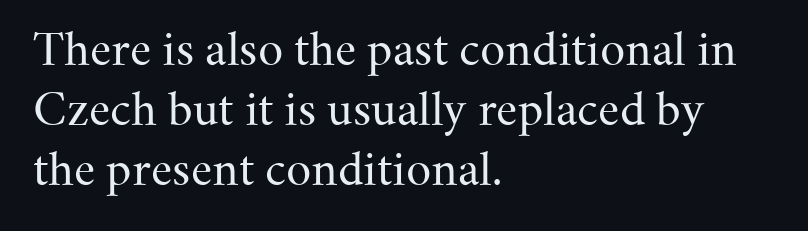
The image shows 44 px regular-weight serif type, upright; set left-aligned, normal line spacing (1.36x), normal letter spacing, not underlined; medium stroke contrast and a small x-height.
